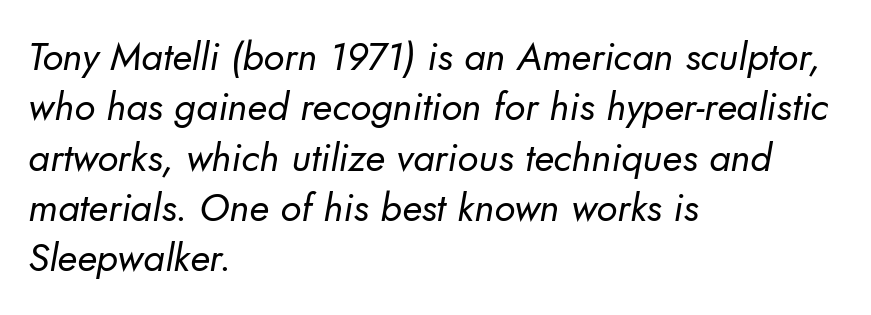
Q: Is the text bold? A: No.
Q: Is the typeface a serif or a sans-serif typeface? A: Sans-serif.
Q: Is the text underlined? A: No.
Q: How is the paragraph aligned? A: Left-aligned.
Q: Is the spacing between letters normal or unusually wide? A: Normal.
Q: Is the spacing between lines tight, normal or loose? A: Normal.
Q: Width (condensed, normal, or wide)? A: Normal.
Q: Stroke contrast? A: Low.
Q: x-height? A: Small.
Q: Monospaced? A: No.
